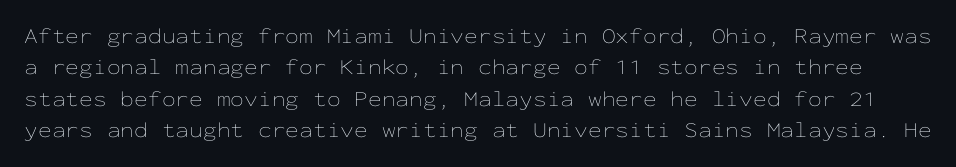
{"italic": "no", "bold": "no", "underline": "no", "line_spacing": "normal", "line_spacing_ratio": 1.43, "letter_spacing": "normal", "letter_spacing_em": 0.0, "glyph_px": 22}
